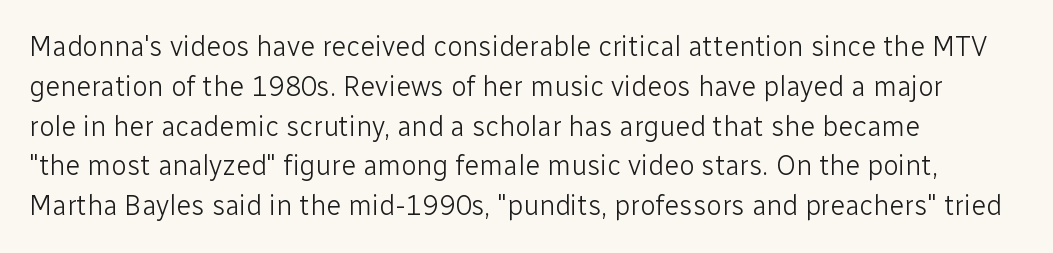
Upright lettering throughout. Compared with a centered layout, this one pins lines to the left instead. The line texture is even and compact thanks to regular tracking. Look at the bottom of the vertical strokes: they stop flat, with no serifs. The face used here is proportionally spaced, like ordinary book or web type. Summary of weight: not heavy and not bold.
